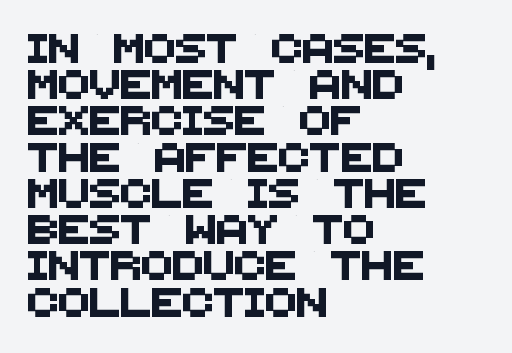
{"serif": "no", "width": "normal", "stroke_contrast": "medium", "x_height": "large", "monospaced": "no", "underline": "no", "align": "left", "line_spacing": "normal", "line_spacing_ratio": 1.25, "letter_spacing": "normal", "letter_spacing_em": 0.0, "glyph_px": 29}
